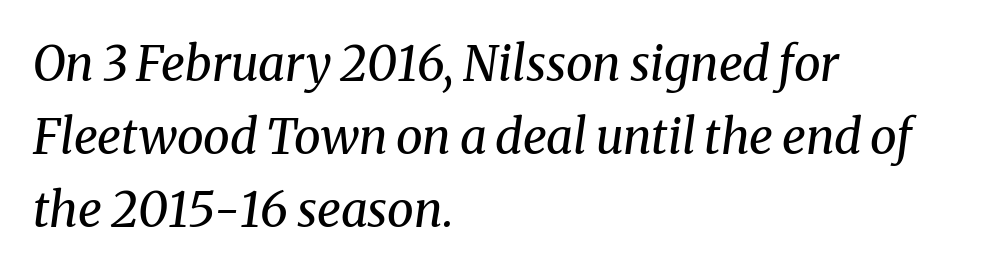
Each stroke keeps to a modest, everyday thickness or less. The passage shown is not underscored anywhere. This rendering uses left alignment, leaving the right contour irregular. Do the characters align in a grid? No, the font is proportional. A typesetter would label this face a serif. Tracking here is standard; glyphs follow each other at the usual distance.
